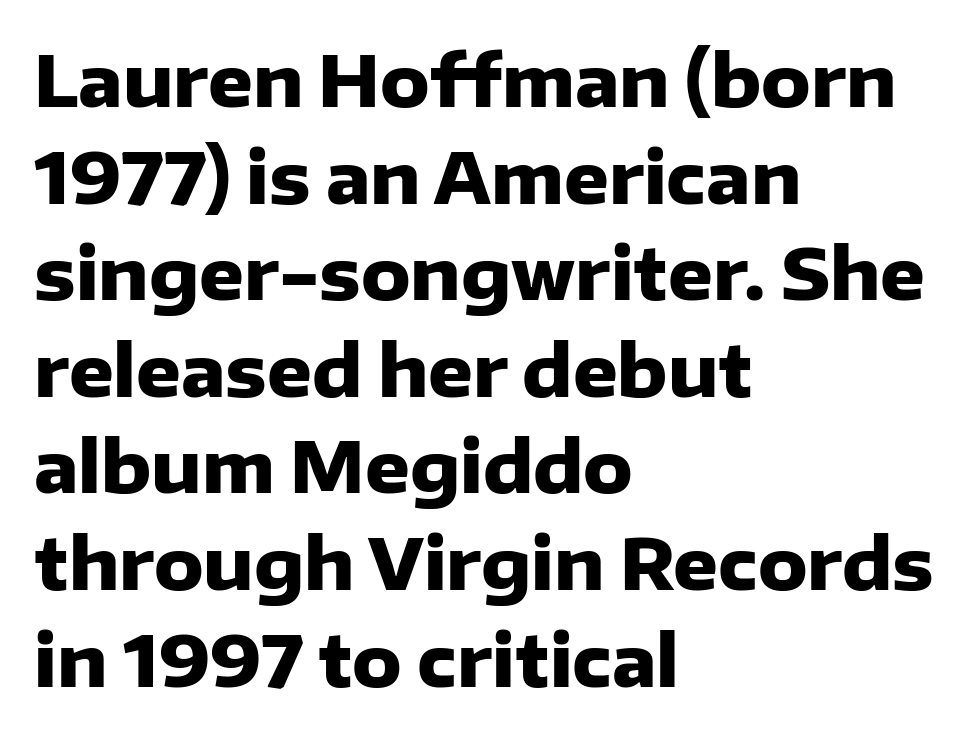
{"serif": "no", "italic": "no", "bold": "yes", "weight": "heavy", "width": "normal", "stroke_contrast": "low", "x_height": "medium", "monospaced": "no", "underline": "no", "align": "left", "line_spacing": "normal", "line_spacing_ratio": 1.38, "letter_spacing": "normal", "letter_spacing_em": 0.0, "glyph_px": 70}
